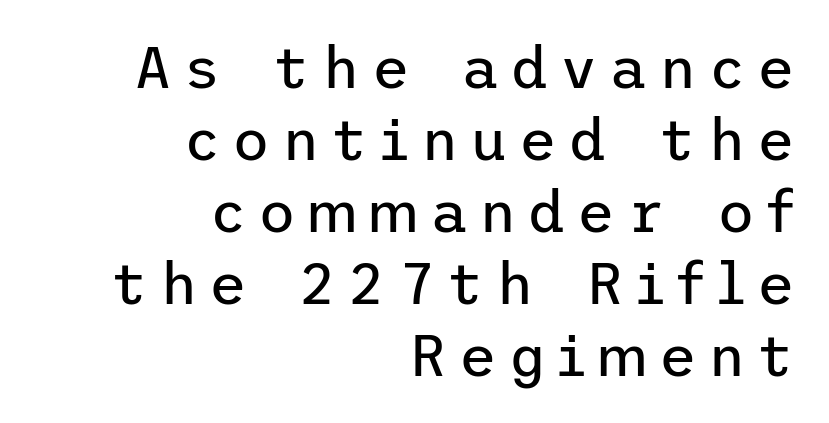
The image shows 58 px regular-weight sans-serif type, upright; set right-aligned, line spacing 1.24x, unusually wide letter spacing (+0.2 em), not underlined; low stroke contrast and a medium x-height.
